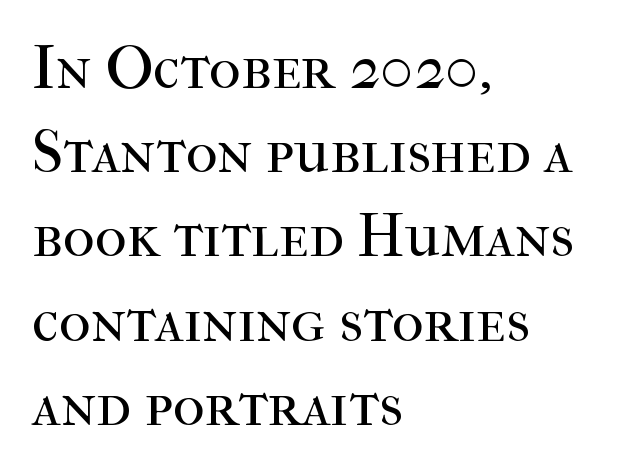
Posture: vertical. Unlike a clean sans, this face finishes its strokes with serifs. Check the space under the baseline: it is left empty. Line starts are locked; line ends wander. Does extra space separate the letters? No, they use regular spacing. The font is comparable to plain body text, perhaps lighter.
